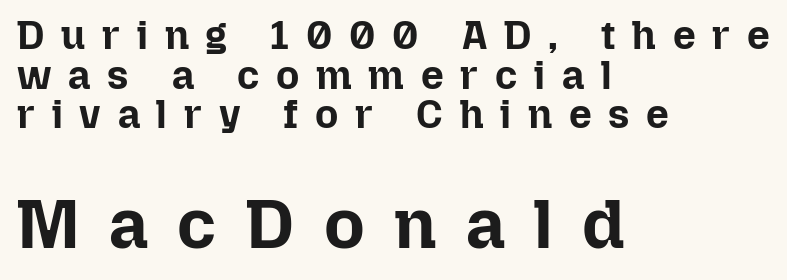
The text block is weighted toward the left margin, trailing off unevenly rightward. Compared with typical body copy, the letter spacing here is much looser. Words float on clear page, feet unadorned. Reading down the column, the eye jumps only a short way to each next line. These lines are rendered in a variable-pitch font. Look at the glyph heights: the lower group is clearly the bigger setting.
